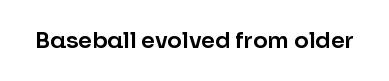
{"italic": "no", "underline": "no", "letter_spacing": "normal", "letter_spacing_em": 0.0, "glyph_px": 22}
